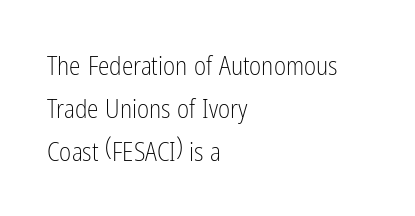
The image shows 26 px text type, upright; set left-aligned, normal line spacing (1.65x), normal letter spacing, not underlined.
